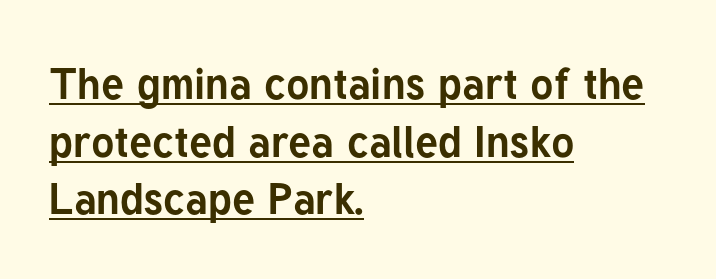
{"serif": "no", "italic": "no", "bold": "yes", "weight": "bold", "width": "normal", "stroke_contrast": "low", "x_height": "medium", "monospaced": "no", "underline": "yes", "align": "left", "line_spacing": "normal", "line_spacing_ratio": 1.34, "letter_spacing": "normal", "letter_spacing_em": 0.0, "glyph_px": 43}
